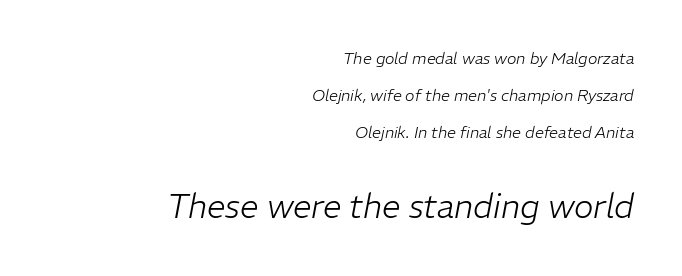
Q: Is the text bold? A: No.
Q: Is the text italic (slanted)? A: Yes, it leans right by about 11 degrees.
Q: Is the text underlined? A: No.
Q: How is the paragraph aligned? A: Right-aligned.
Q: Is the spacing between letters normal or unusually wide? A: Normal.
Q: Is the spacing between lines tight, normal or loose? A: Loose.
Q: Which block of text is set in a larger size, the first (top) or the second (bottom)? A: The second (bottom) one.
Q: Width (condensed, normal, or wide)? A: Normal.
Q: Stroke contrast? A: Low.
Q: x-height? A: Medium.
Q: Monospaced? A: No.
